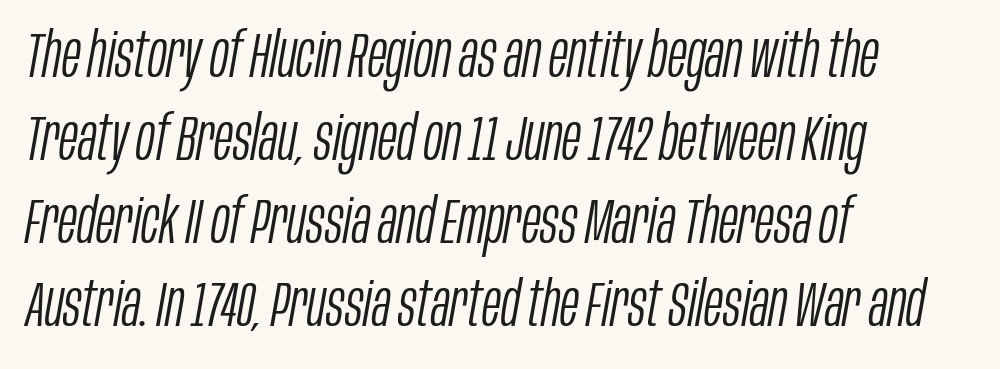
{"italic": "yes", "lean": "right", "slant_degrees": 10, "bold": "no", "weight": "light", "width": "condensed", "stroke_contrast": "low", "x_height": "large", "monospaced": "no", "underline": "no", "align": "left", "line_spacing": "normal", "line_spacing_ratio": 1.32, "letter_spacing": "normal", "letter_spacing_em": 0.0, "glyph_px": 63}
